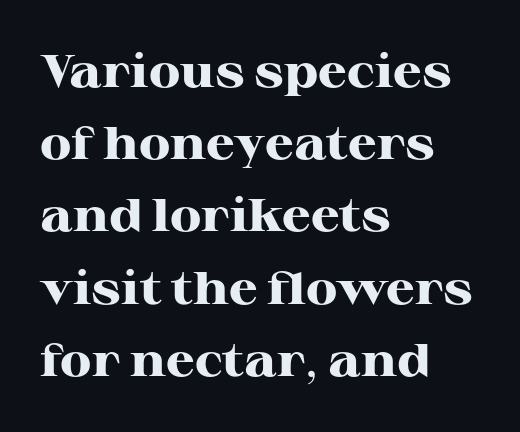
{"serif": "yes", "italic": "no", "bold": "yes", "weight": "heavy", "width": "wide", "stroke_contrast": "high", "x_height": "medium", "monospaced": "no", "underline": "no", "align": "left", "line_spacing": "normal", "line_spacing_ratio": 1.57, "letter_spacing": "normal", "letter_spacing_em": 0.0, "glyph_px": 46}
